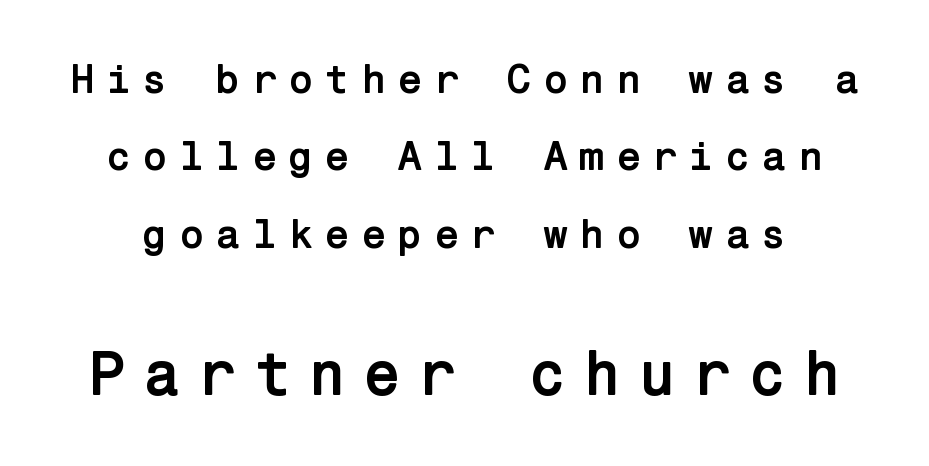
The image shows 62 px semibold sans-serif type, upright; set line spacing 1.89x, unusually wide letter spacing (+0.27 em), not underlined; the second (bottom) block is 1.51x larger; low stroke contrast and a medium x-height.
